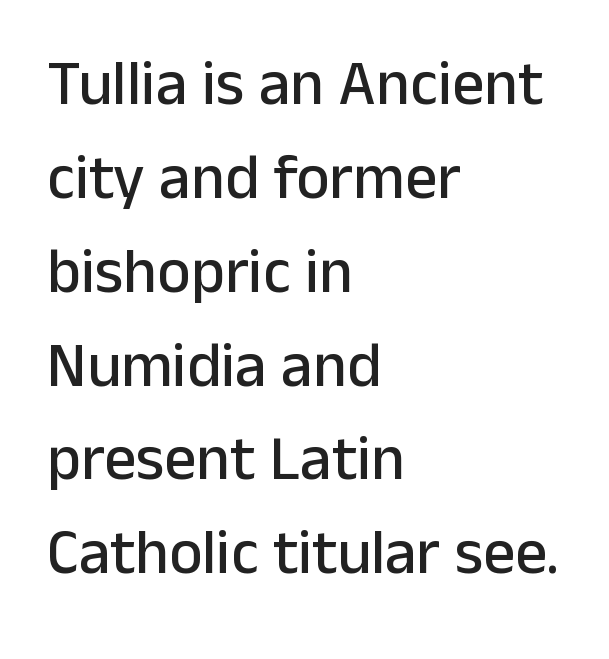
Horizontal alignment here is leftward, the default for most running prose. Examine the stroke ends and you'll find no serifs. Has an underline been added? It has not. The rendering uses natural spacing where letterforms have individual widths. Words appear dense and cohesive because spacing is normal. These lines sit exactly where default settings would place them.
